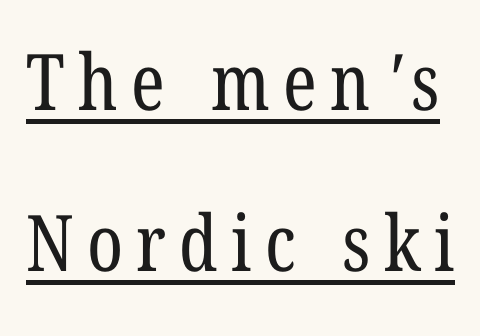
{"serif": "yes", "bold": "no", "weight": "regular", "width": "condensed", "stroke_contrast": "low", "x_height": "medium", "monospaced": "no", "underline": "yes", "line_spacing": "loose", "line_spacing_ratio": 2.06, "glyph_px": 78}
